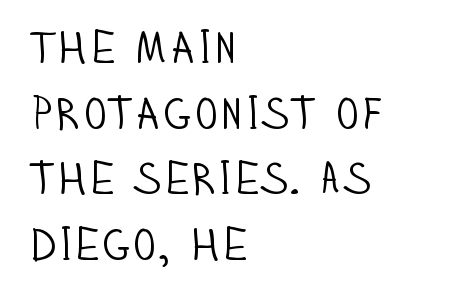
Q: Is the text bold? A: No.
Q: Is the text italic (slanted)? A: No, it is upright.
Q: Is the typeface a serif or a sans-serif typeface? A: Sans-serif.
Q: Is the text underlined? A: No.
Q: How is the paragraph aligned? A: Left-aligned.
Q: Is the spacing between letters normal or unusually wide? A: Normal.
Q: Is the spacing between lines tight, normal or loose? A: Normal.
Q: Width (condensed, normal, or wide)? A: Condensed.
Q: Stroke contrast? A: Low.
Q: x-height? A: Large.
Q: Monospaced? A: No.
